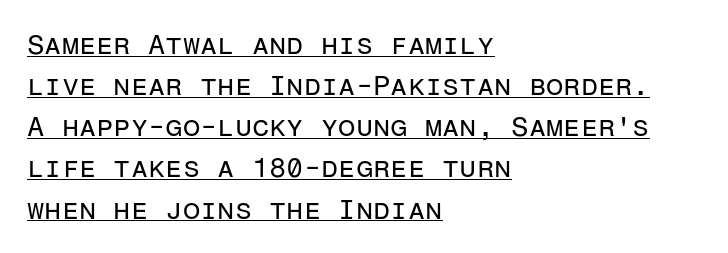
{"serif": "no", "italic": "no", "bold": "no", "weight": "regular", "width": "normal", "stroke_contrast": "low", "x_height": "medium", "monospaced": "yes", "underline": "yes", "align": "left", "line_spacing": "normal", "line_spacing_ratio": 1.47, "letter_spacing": "normal", "letter_spacing_em": 0.0, "glyph_px": 28}
